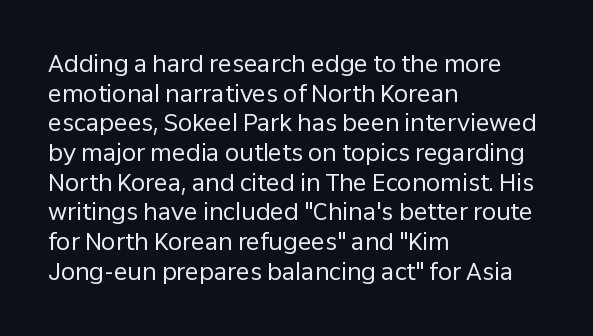
The lines sit at an ordinary, default distance from one another. The rag falls on the right side of this text block. The characters are drawn with everyday or finer stroke widths. Descender tails drop into unmarked territory.
